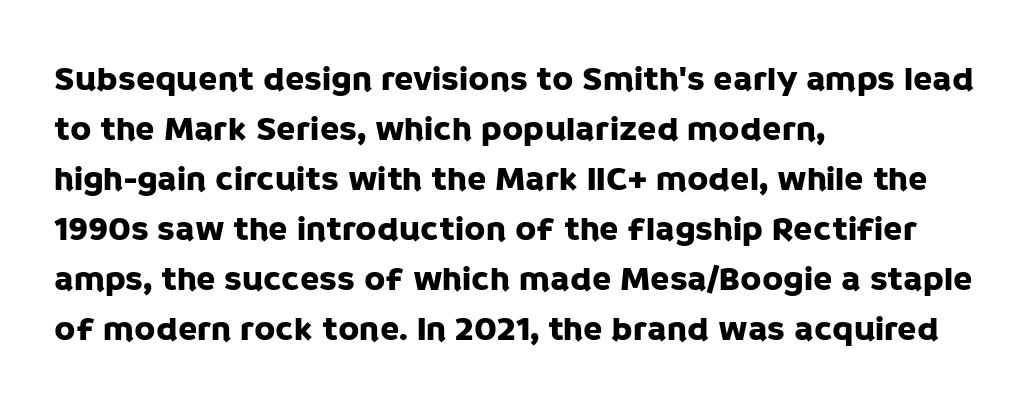
Check where the strokes stop: nothing finishes them off — pure sans. The setting favours the left margin, as ordinary paragraphs usually do. The space between consecutive lines is moderate. The line texture is even and compact thanks to regular tracking.
